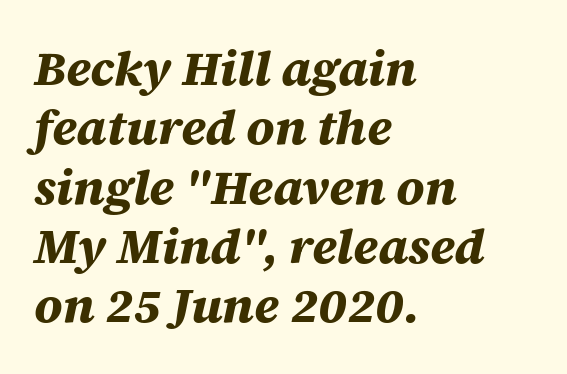
{"italic": "yes", "lean": "right", "slant_degrees": 12, "bold": "yes", "weight": "bold", "width": "normal", "stroke_contrast": "medium", "x_height": "large", "monospaced": "no", "underline": "no", "align": "left", "line_spacing_ratio": 1.21, "letter_spacing": "normal", "letter_spacing_em": 0.0, "glyph_px": 49}
